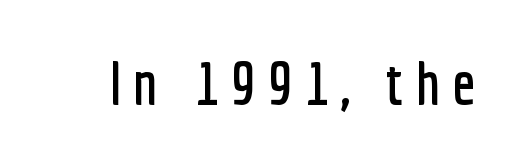
Q: Is the text italic (slanted)? A: No, it is upright.
Q: Is the typeface a serif or a sans-serif typeface? A: Sans-serif.
Q: Is the text underlined? A: No.
Q: Is the spacing between letters normal or unusually wide? A: Unusually wide.
Q: Width (condensed, normal, or wide)? A: Condensed.
Q: Stroke contrast? A: Low.
Q: x-height? A: Medium.
Q: Monospaced? A: No.
